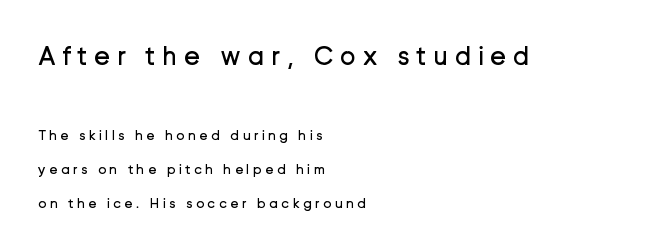
Letters rest on an invisible, unmarked baseline. Type size steps down from the first block to the second. The leading is generous, giving the passage an open texture. The rendering anchors every line to the left-hand side. Stems here are at most as thick as an everyday book face.
